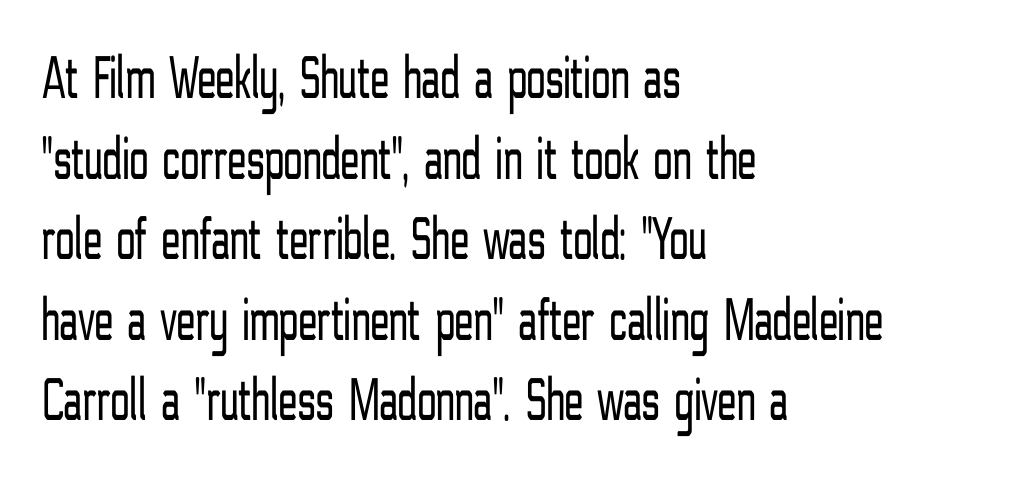
{"serif": "no", "italic": "no", "bold": "no", "weight": "light", "width": "condensed", "stroke_contrast": "low", "x_height": "medium", "monospaced": "no", "underline": "no", "align": "left", "line_spacing": "normal", "line_spacing_ratio": 1.3, "letter_spacing": "normal", "letter_spacing_em": 0.0, "glyph_px": 62}
